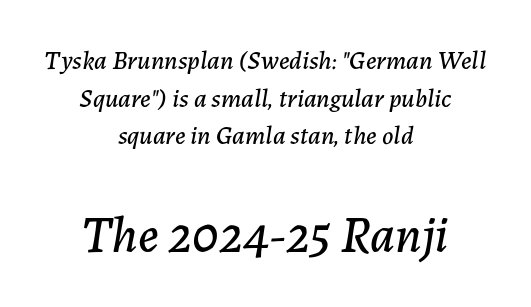
The image shows 51 px text type, italic (leaning right); set centered, normal line spacing (1.45x), normal letter spacing, not underlined; the second (bottom) block is 1.96x larger; low stroke contrast and a medium x-height.
